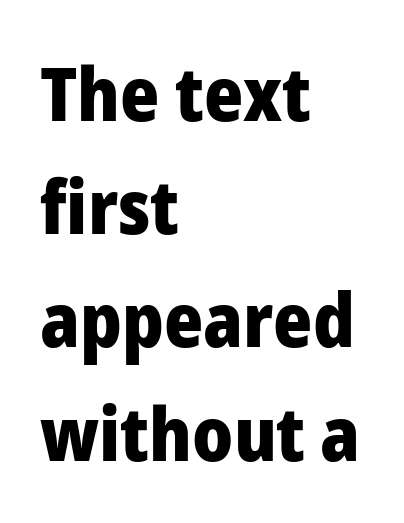
Q: Is the text bold? A: Yes.
Q: Is the text italic (slanted)? A: No, it is upright.
Q: Is the typeface a serif or a sans-serif typeface? A: Sans-serif.
Q: Is the text underlined? A: No.
Q: How is the paragraph aligned? A: Left-aligned.
Q: Is the spacing between letters normal or unusually wide? A: Normal.
Q: Is the spacing between lines tight, normal or loose? A: Normal.
Q: Width (condensed, normal, or wide)? A: Normal.
Q: Stroke contrast? A: Low.
Q: x-height? A: Medium.
Q: Monospaced? A: No.
